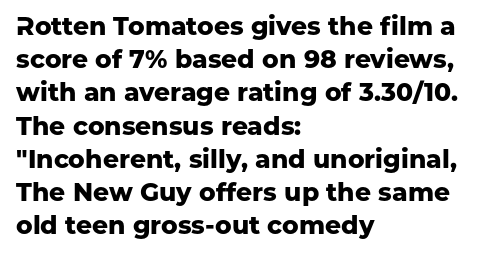
Q: Is the text bold? A: Yes.
Q: Is the text italic (slanted)? A: No, it is upright.
Q: Is the text underlined? A: No.
Q: How is the paragraph aligned? A: Left-aligned.
Q: Is the spacing between letters normal or unusually wide? A: Normal.
Q: Is the spacing between lines tight, normal or loose? A: Normal.
